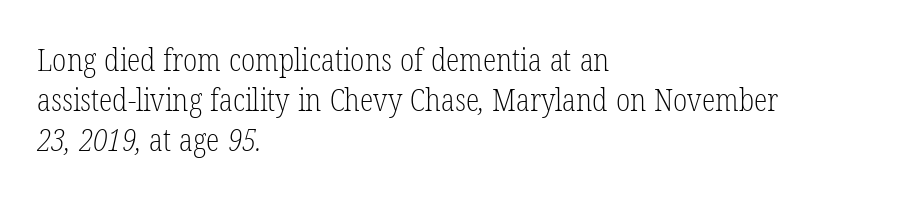
The image shows 31 px light, condensed serif type; set left-aligned, normal line spacing (1.29x), normal letter spacing, not underlined; low stroke contrast and a medium x-height.
